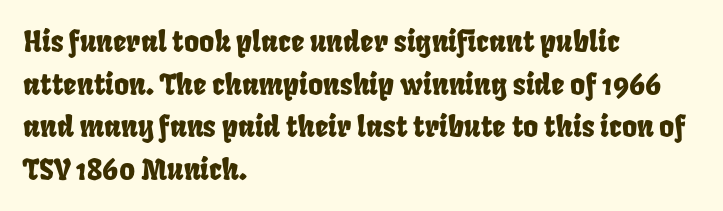
Q: Is the text underlined? A: No.
Q: How is the paragraph aligned? A: Left-aligned.
Q: Is the spacing between letters normal or unusually wide? A: Normal.
Q: Is the spacing between lines tight, normal or loose? A: Normal.
Q: Width (condensed, normal, or wide)? A: Condensed.
Q: Stroke contrast? A: Low.
Q: x-height? A: Large.
Q: Monospaced? A: No.
